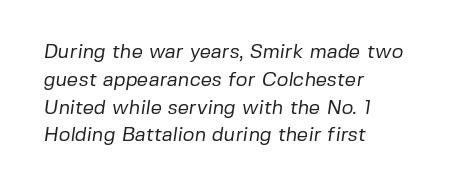
Q: Is the text bold? A: No.
Q: Is the text underlined? A: No.
Q: How is the paragraph aligned? A: Left-aligned.
Q: Is the spacing between letters normal or unusually wide? A: Normal.
Q: Is the spacing between lines tight, normal or loose? A: Normal.
